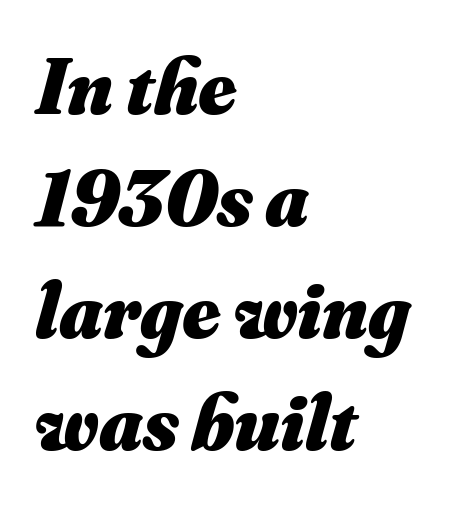
{"italic": "yes", "lean": "right", "slant_degrees": 16, "bold": "yes", "weight": "heavy", "width": "normal", "stroke_contrast": "medium", "x_height": "small", "monospaced": "no", "underline": "no", "align": "left", "line_spacing": "normal", "line_spacing_ratio": 1.4, "letter_spacing": "normal", "letter_spacing_em": 0.0, "glyph_px": 80}
